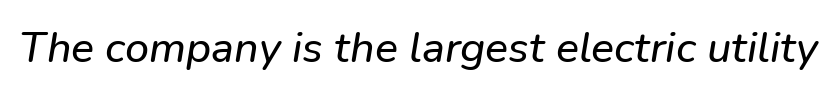
The image shows 43 px text type, italic (leaning right); set normal letter spacing, not underlined; low stroke contrast and a medium x-height.
